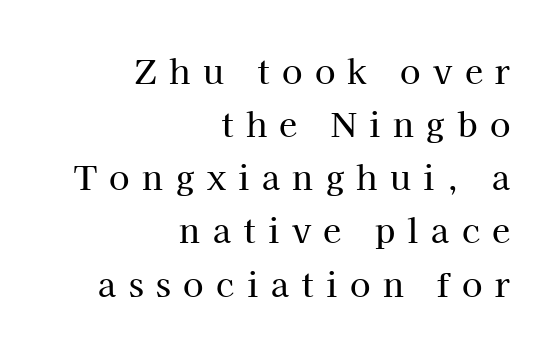
Q: Is the text italic (slanted)? A: No, it is upright.
Q: Is the typeface a serif or a sans-serif typeface? A: Serif.
Q: Is the text underlined? A: No.
Q: How is the paragraph aligned? A: Right-aligned.
Q: Is the spacing between letters normal or unusually wide? A: Unusually wide.
Q: Is the spacing between lines tight, normal or loose? A: Normal.
Q: Width (condensed, normal, or wide)? A: Normal.
Q: Stroke contrast? A: High.
Q: x-height? A: Medium.
Q: Monospaced? A: No.
